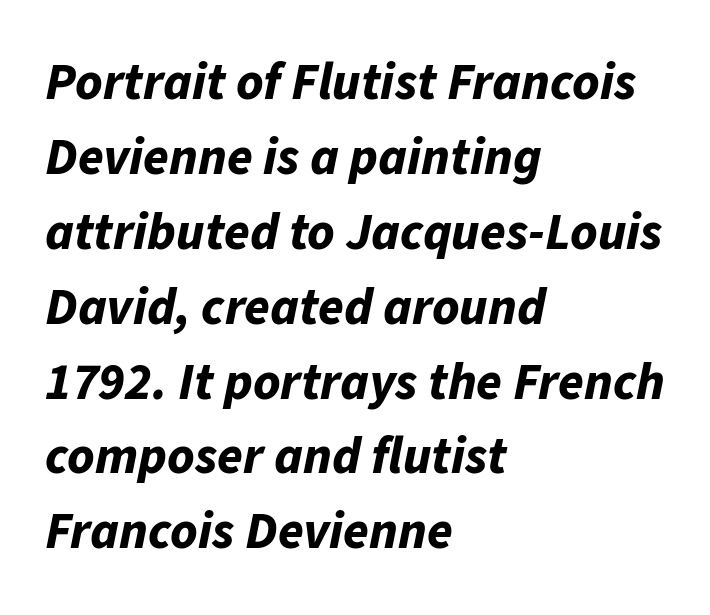
{"italic": "yes", "lean": "right", "slant_degrees": 11, "bold": "yes", "weight": "bold", "width": "normal", "stroke_contrast": "low", "x_height": "medium", "monospaced": "no", "underline": "no", "align": "left", "line_spacing": "normal", "line_spacing_ratio": 1.44, "letter_spacing": "normal", "letter_spacing_em": 0.0, "glyph_px": 52}
